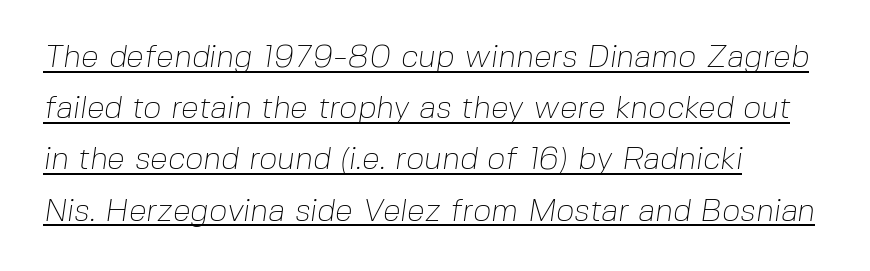
The image shows 32 px thin sans-serif type; set left-aligned, normal line spacing (1.6x), normal letter spacing, underlined; low stroke contrast and a medium x-height.
